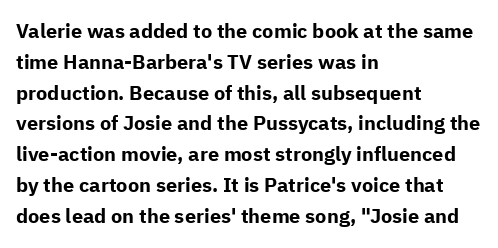
The image shows 20 px bold type, upright; set left-aligned, normal line spacing (1.54x), normal letter spacing, not underlined.
